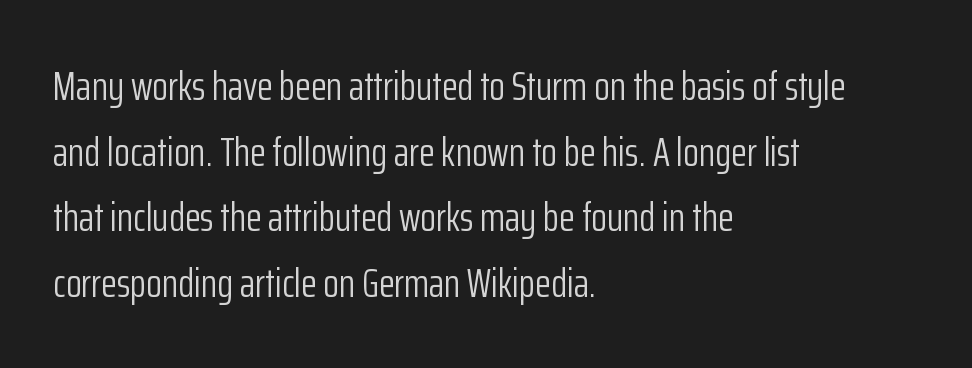
The image shows 41 px light, condensed sans-serif type, upright; set left-aligned, normal line spacing (1.6x), normal letter spacing, not underlined; low stroke contrast and a medium x-height.
